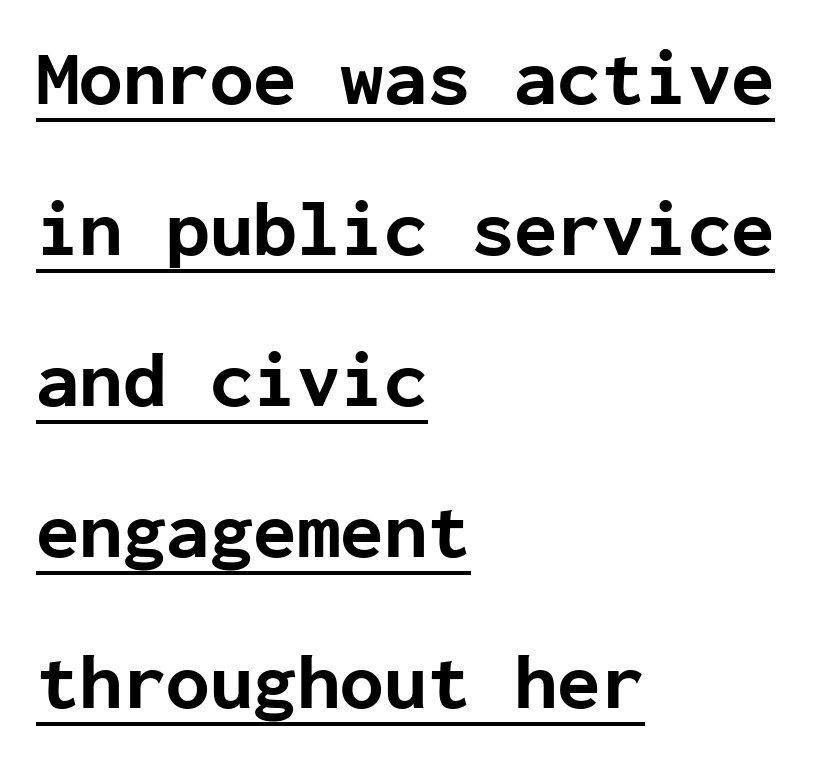
What stands out about the letter spacing? Nothing — it is the standard amount. Somebody hit Ctrl+U on this one — the words are underlined. The glyphs in this specimen are sans serif. This rendering uses left alignment, leaving the right contour irregular.
